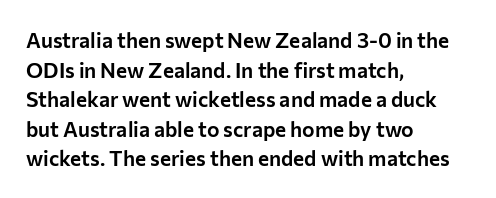
Q: Is the text italic (slanted)? A: No, it is upright.
Q: Is the text underlined? A: No.
Q: How is the paragraph aligned? A: Left-aligned.
Q: Is the spacing between letters normal or unusually wide? A: Normal.
Q: Is the spacing between lines tight, normal or loose? A: Normal.
